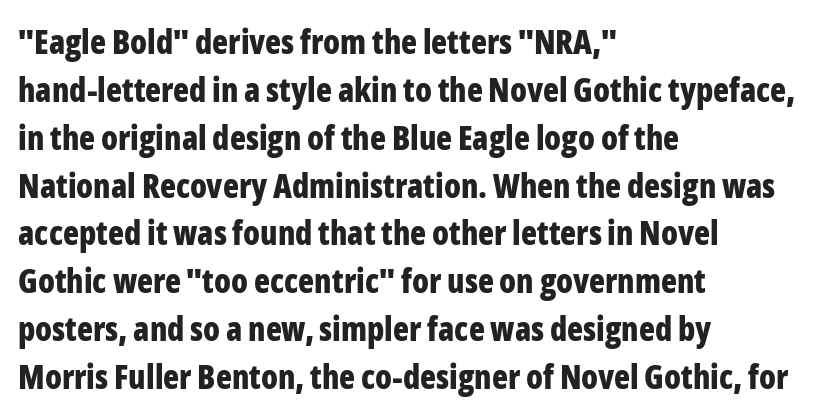
Horizontal alignment here is leftward, the default for most running prose. Posture: straight, roman, zero tilt. Here the designer chose a conventional face with non-uniform glyph widths. Glyph-to-glyph distance matches everyday printed text. The gap between lines stays unmarked.
